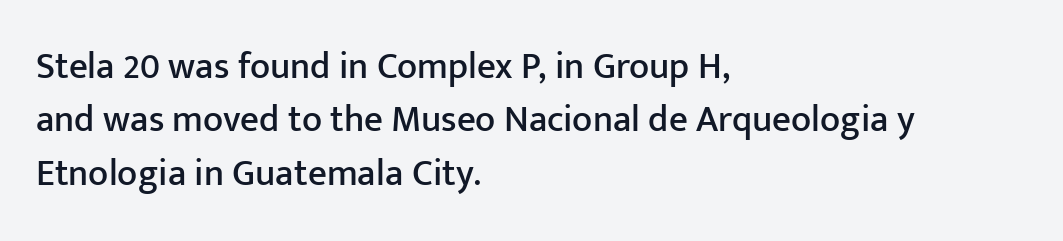
The image shows 37 px sans-serif type, upright; set left-aligned, normal line spacing (1.44x), normal letter spacing, not underlined; low stroke contrast and a medium x-height.
